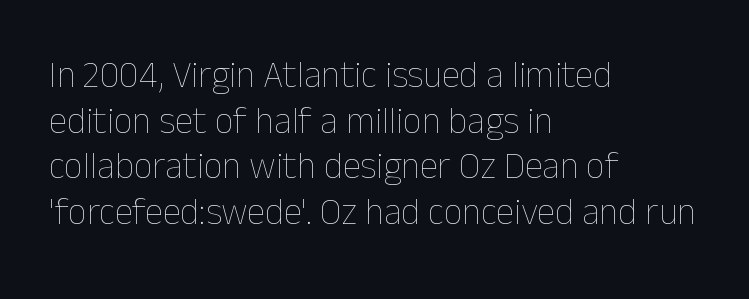
{"italic": "no", "bold": "no", "weight": "thin", "width": "normal", "stroke_contrast": "low", "x_height": "medium", "monospaced": "no", "underline": "no", "align": "left", "line_spacing_ratio": 1.23, "letter_spacing": "normal", "letter_spacing_em": 0.0, "glyph_px": 37}
